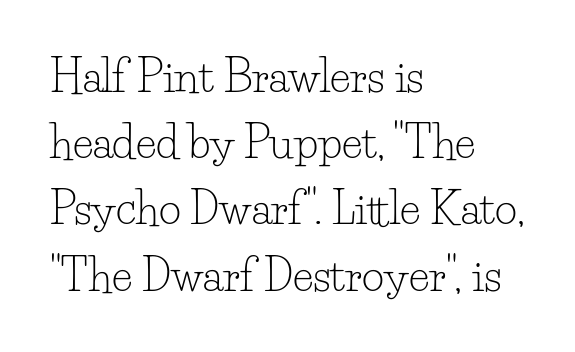
Rendered with straight, roman letterforms. Notice how descenders clear the ascenders below comfortably — that's standard leading. The typeface chosen for these lines features serifs. No chunkiness to these letters — they're not bold.
